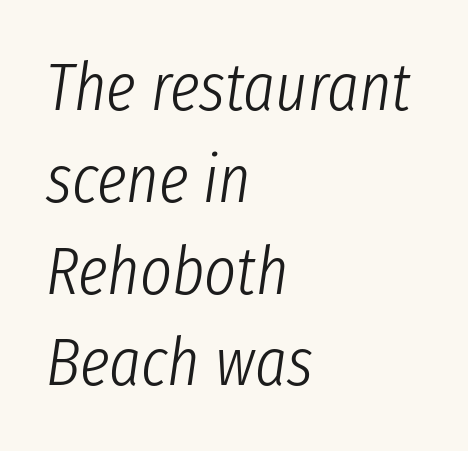
The image shows 68 px light, condensed type, italic (leaning right); set left-aligned, normal line spacing (1.35x), normal letter spacing, not underlined; low stroke contrast and a medium x-height.
